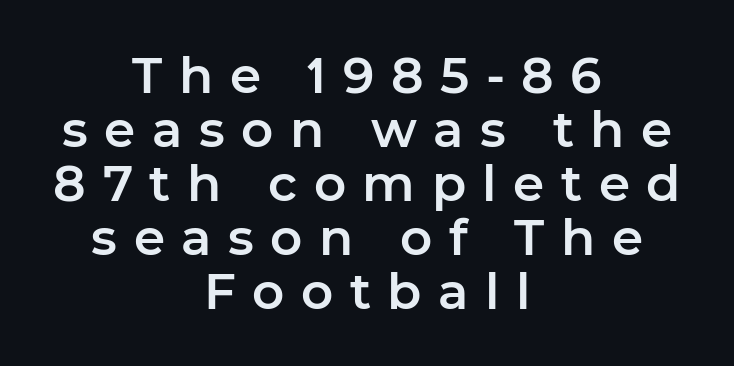
Q: Is the text italic (slanted)? A: No, it is upright.
Q: Is the typeface a serif or a sans-serif typeface? A: Sans-serif.
Q: Is the text underlined? A: No.
Q: How is the paragraph aligned? A: Centered.
Q: Is the spacing between letters normal or unusually wide? A: Unusually wide.
Q: Is the spacing between lines tight, normal or loose? A: Tight.
Q: Width (condensed, normal, or wide)? A: Normal.
Q: Stroke contrast? A: Low.
Q: x-height? A: Medium.
Q: Monospaced? A: No.
